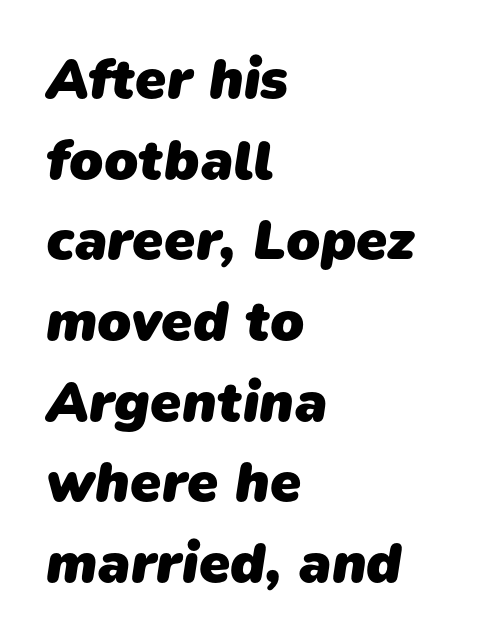
Q: Is the text bold? A: Yes.
Q: Is the typeface a serif or a sans-serif typeface? A: Sans-serif.
Q: Is the text underlined? A: No.
Q: How is the paragraph aligned? A: Left-aligned.
Q: Is the spacing between letters normal or unusually wide? A: Normal.
Q: Is the spacing between lines tight, normal or loose? A: Normal.
Q: Width (condensed, normal, or wide)? A: Normal.
Q: Stroke contrast? A: Low.
Q: x-height? A: Medium.
Q: Monospaced? A: No.
